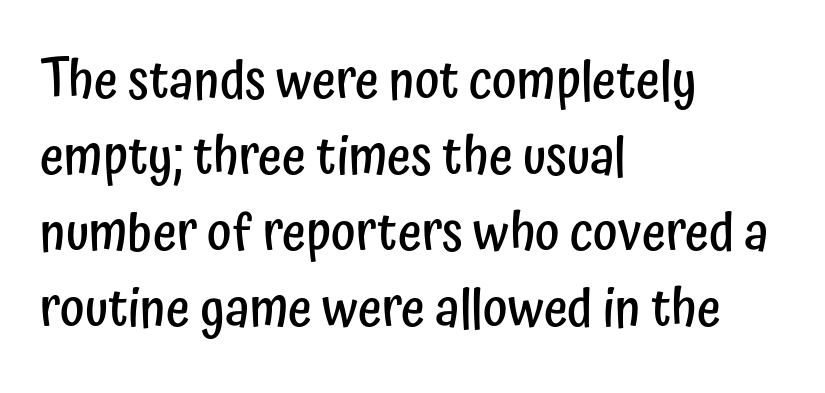
If you drew a ruler down the left edge, every line would touch it. Regarding leading, the lines here are spaced in the standard way. Ordinary non-slanted type is in use. On the weight axis this lands at semibold, roughly 600. A typesetter would call this proportional, since set widths differ per character.
